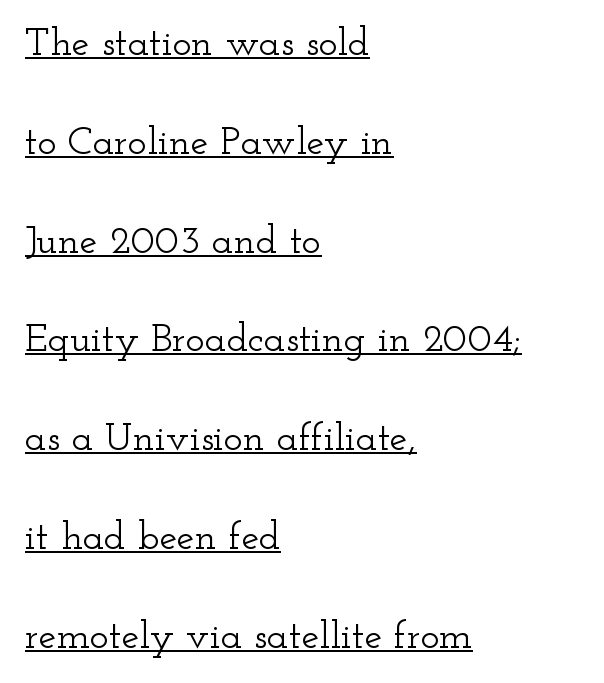
The image shows 40 px wide serif type, upright; set left-aligned, loose line spacing (2.47x), normal letter spacing, underlined; low stroke contrast and a small x-height.
